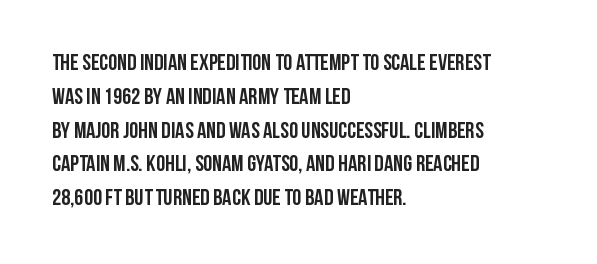
The image shows 23 px bold type, upright; set left-aligned, normal line spacing (1.47x), normal letter spacing, not underlined.
